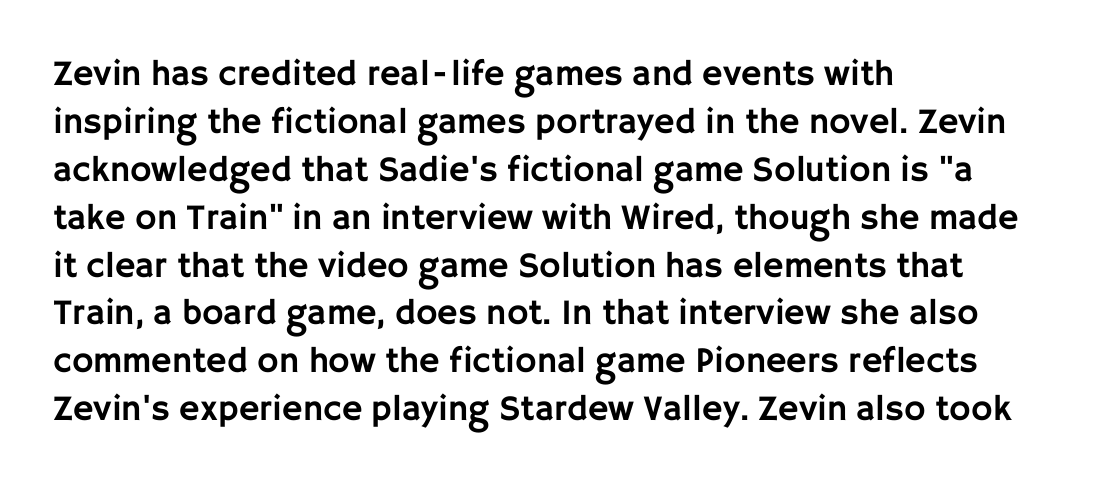
{"serif": "no", "italic": "no", "width": "normal", "stroke_contrast": "low", "x_height": "large", "monospaced": "no", "underline": "no", "align": "left", "line_spacing": "normal", "line_spacing_ratio": 1.33, "letter_spacing": "normal", "letter_spacing_em": 0.0, "glyph_px": 36}
